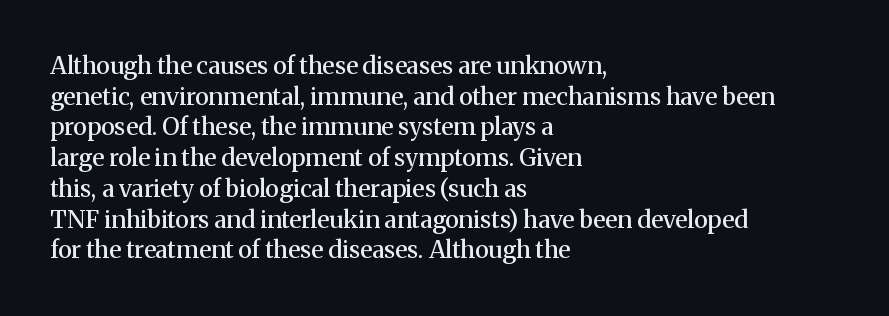
Each word holds together tightly as a unit, with standard inter-letter gaps. Check the space under the baseline: it is left empty. The paragraph has a hard left edge and a soft right edge. Posture: straight, roman, zero tilt. The vertical gap from one line to the next is medium. Notice the strokes are somewhat thickened but not fully heavy: this is a semibold.
